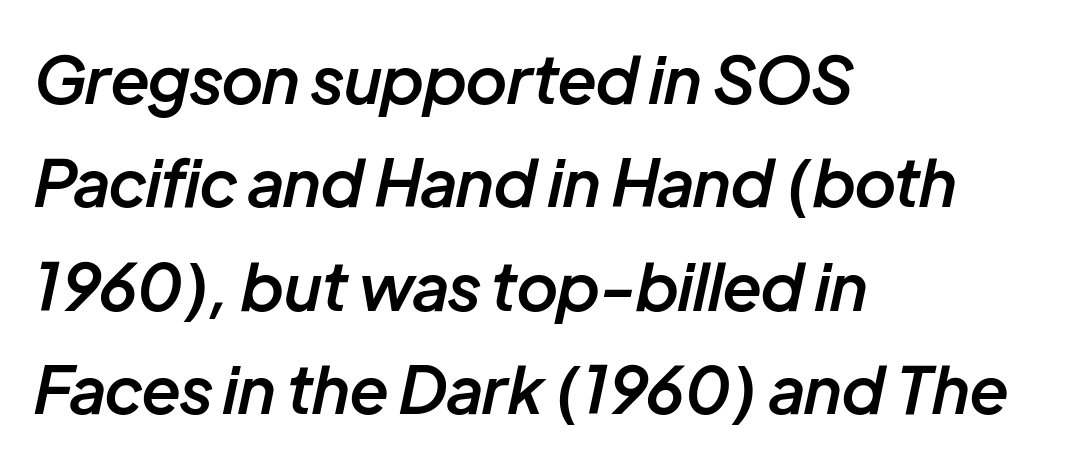
The image shows 65 px semibold type, italic (leaning right); set left-aligned, normal line spacing (1.59x), normal letter spacing, not underlined; low stroke contrast and a medium x-height.
